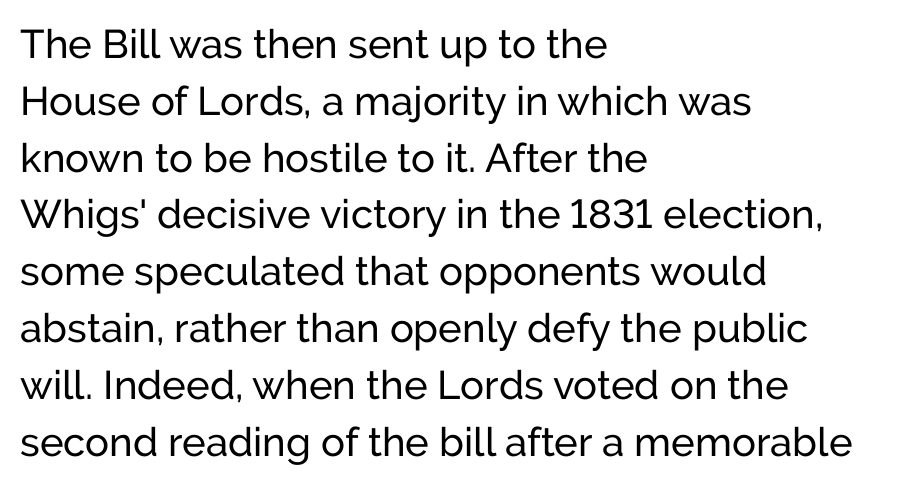
The image shows 40 px sans-serif type, upright; set left-aligned, normal line spacing (1.42x), normal letter spacing, not underlined; low stroke contrast and a medium x-height.
